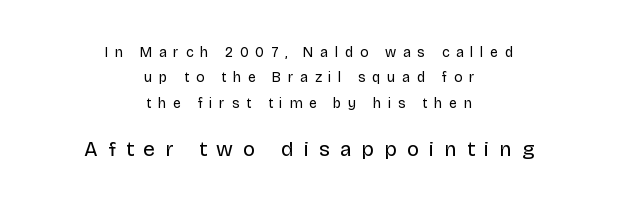
No italicization has been applied; the sample stays upright. The lower block of text is set noticeably larger than the block above it. This sample is center-justified, so both line endings float freely. A quiet, ordinary-to-light weight characterises the typeface.
